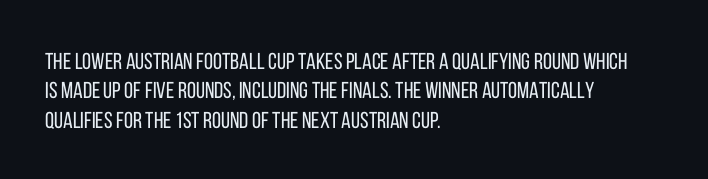
{"italic": "no", "bold": "no", "underline": "no", "align": "left", "line_spacing": "normal", "line_spacing_ratio": 1.28, "letter_spacing": "normal", "letter_spacing_em": 0.0, "glyph_px": 23}
